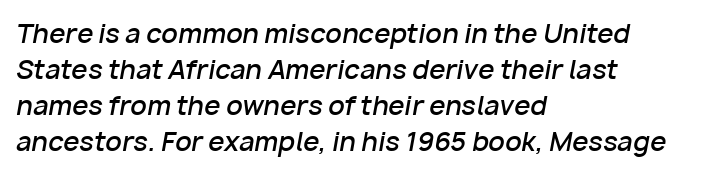
The image shows 26 px text type, italic (leaning right); set left-aligned, normal line spacing (1.38x), normal letter spacing, not underlined.
